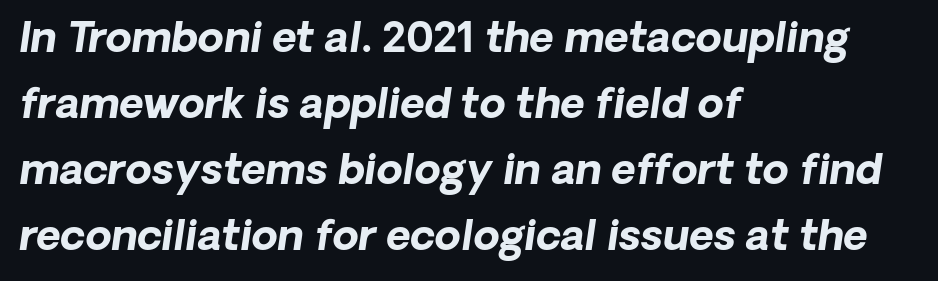
The image shows 42 px bold sans-serif type; set left-aligned, normal line spacing (1.57x), normal letter spacing, not underlined; low stroke contrast and a medium x-height.
